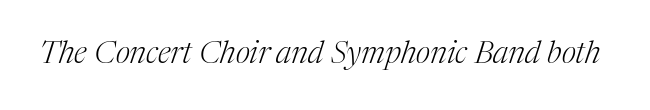
The image shows 31 px light serif type, italic (leaning right); set normal letter spacing, not underlined; medium stroke contrast and a medium x-height.
